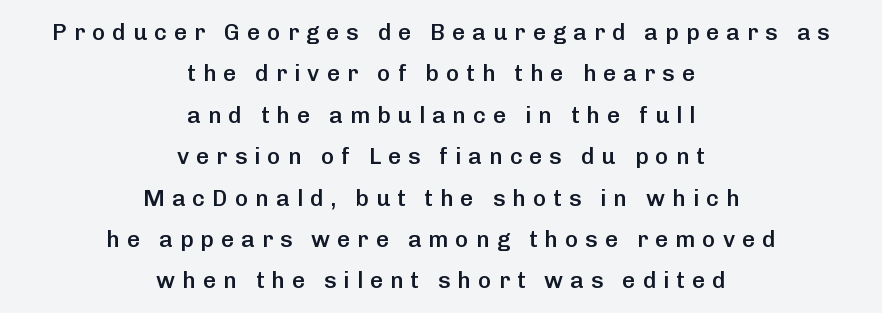
{"italic": "no", "bold": "semi", "underline": "no", "align": "center", "line_spacing_ratio": 1.8, "letter_spacing": "wide", "letter_spacing_em": 0.3, "glyph_px": 23}
